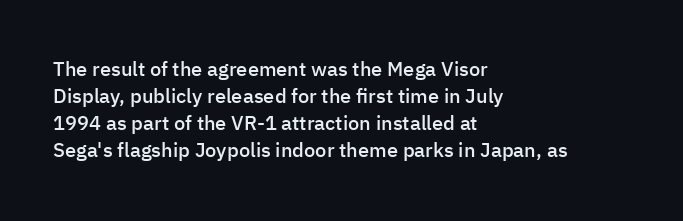
{"italic": "no", "bold": "semi", "underline": "no", "align": "left", "line_spacing": "normal", "line_spacing_ratio": 1.35, "letter_spacing": "normal", "letter_spacing_em": 0.0, "glyph_px": 20}
